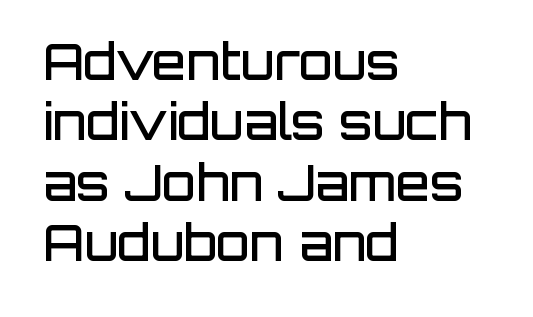
{"serif": "no", "italic": "no", "bold": "semi", "weight": "semibold", "width": "normal", "stroke_contrast": "low", "x_height": "large", "monospaced": "no", "underline": "no", "align": "left", "line_spacing_ratio": 1.23, "letter_spacing": "normal", "letter_spacing_em": 0.0, "glyph_px": 49}
